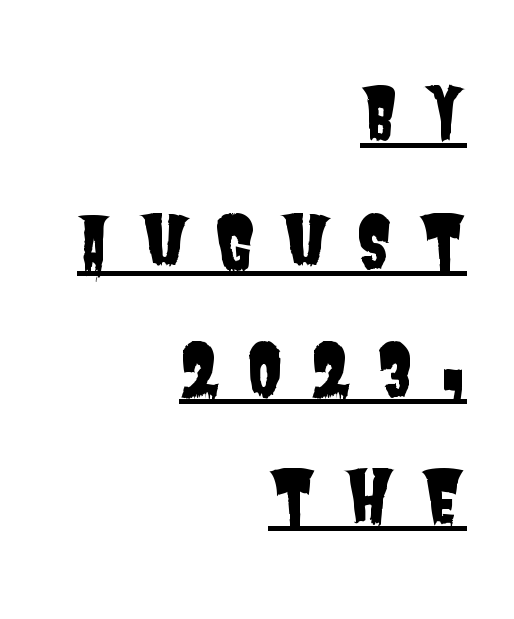
The image shows 71 px condensed sans-serif type; set right-aligned, line spacing 1.8x, unusually wide letter spacing (+0.37 em), underlined; low stroke contrast and a large x-height.
